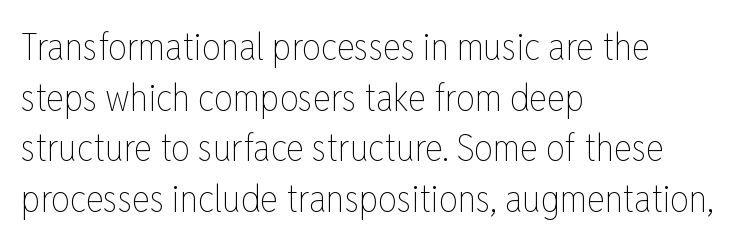
Stroke mass is kept to a normal reading level or below. The rendering anchors every line to the left-hand side. Quick note: interline space is typical. Spacing verdict: proportional, widths tailored to each character. Glyph-to-glyph distance matches everyday printed text.
